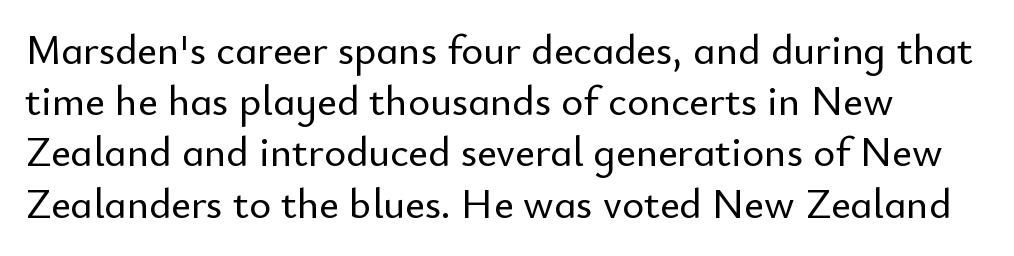
A roman cut, with each character standing at attention. Think of a printed novel: that variable character pitch is what you see here. You can tell from the bare stems that sans-serif type was used. Compared with typical body copy, the letter spacing here is the same.
